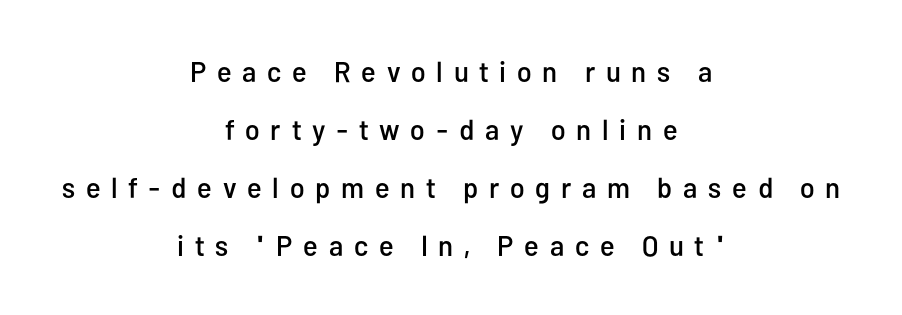
The specimen reads as upright at a glance. Neither beginnings nor endings align; midpoints do. This sample trades compactness for vertical openness between lines. The foot of each line stays bare and open. Nope, no serifs anywhere on these letters. A typesetter would call this proportional, since set widths differ per character.
